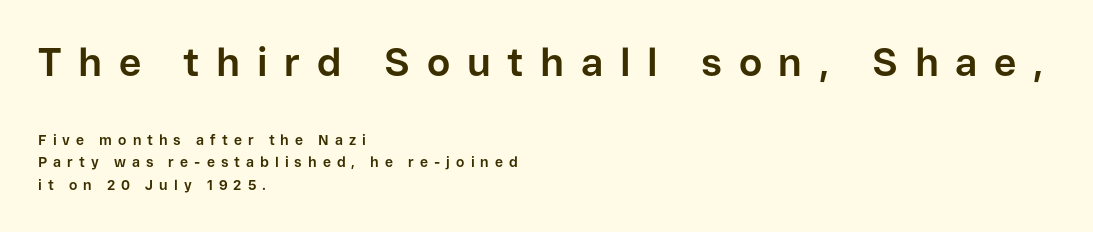
Q: Is the text bold? A: Yes.
Q: Is the text italic (slanted)? A: No, it is upright.
Q: Is the typeface a serif or a sans-serif typeface? A: Sans-serif.
Q: Is the text underlined? A: No.
Q: How is the paragraph aligned? A: Left-aligned.
Q: Is the spacing between letters normal or unusually wide? A: Unusually wide.
Q: Is the spacing between lines tight, normal or loose? A: Normal.
Q: Which block of text is set in a larger size, the first (top) or the second (bottom)? A: The first (top) one.
Q: Width (condensed, normal, or wide)? A: Normal.
Q: Stroke contrast? A: Low.
Q: x-height? A: Medium.
Q: Monospaced? A: No.
